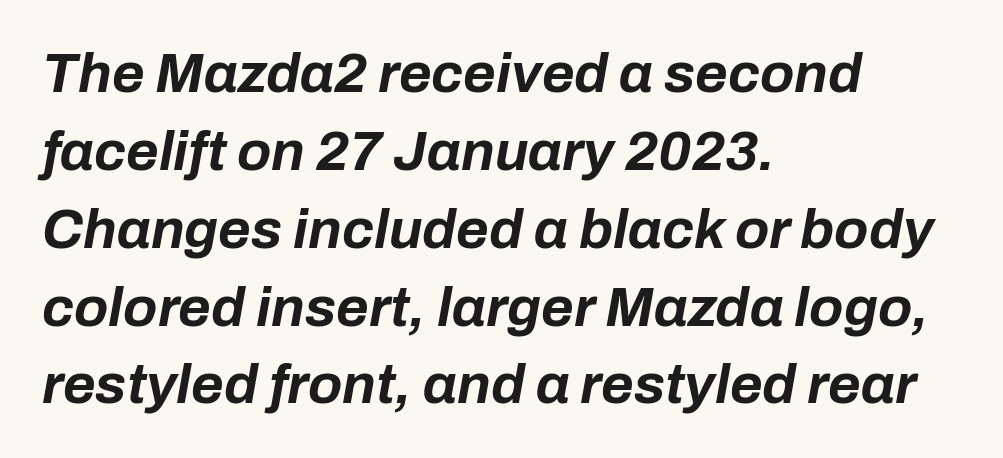
{"italic": "yes", "lean": "right", "slant_degrees": 10, "bold": "yes", "weight": "bold", "width": "normal", "stroke_contrast": "low", "x_height": "medium", "monospaced": "no", "underline": "no", "align": "left", "line_spacing": "normal", "line_spacing_ratio": 1.39, "letter_spacing": "normal", "letter_spacing_em": 0.0, "glyph_px": 56}
